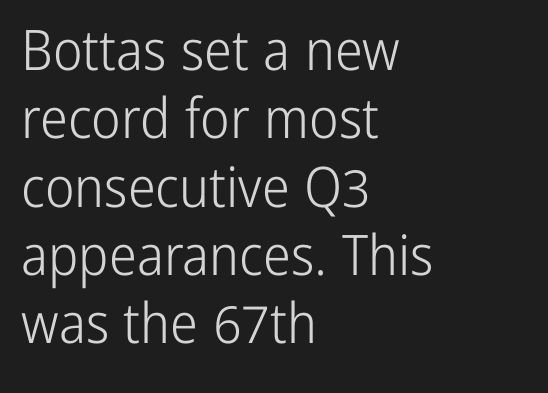
The image shows 56 px light, condensed sans-serif type, upright; set left-aligned, line spacing 1.22x, normal letter spacing, not underlined; low stroke contrast and a medium x-height.
